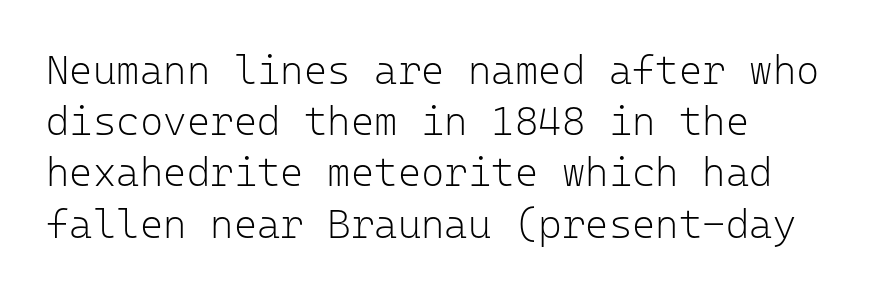
Q: Is the text bold? A: No.
Q: Is the text italic (slanted)? A: No, it is upright.
Q: Is the typeface a serif or a sans-serif typeface? A: Sans-serif.
Q: Is the text underlined? A: No.
Q: How is the paragraph aligned? A: Left-aligned.
Q: Is the spacing between letters normal or unusually wide? A: Normal.
Q: Is the spacing between lines tight, normal or loose? A: Normal.
Q: Width (condensed, normal, or wide)? A: Normal.
Q: Stroke contrast? A: Low.
Q: x-height? A: Medium.
Q: Monospaced? A: Yes.
